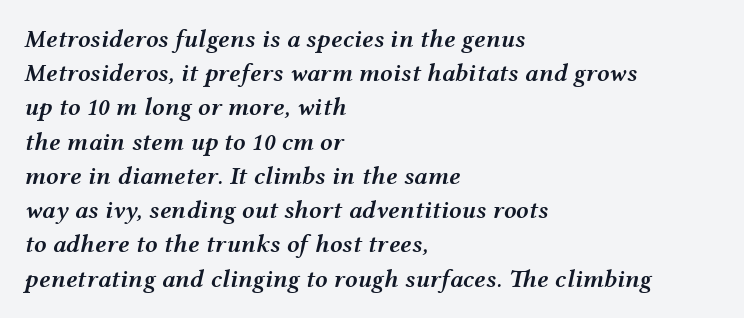
The image shows 25 px text type, italic (leaning right); set left-aligned, normal line spacing (1.37x), normal letter spacing, not underlined.
